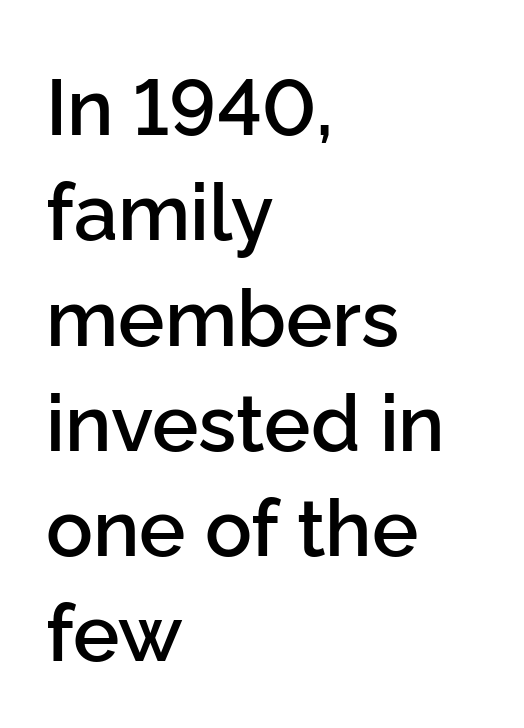
Q: Is the text bold? A: Semi-bold.
Q: Is the text italic (slanted)? A: No, it is upright.
Q: Is the typeface a serif or a sans-serif typeface? A: Sans-serif.
Q: Is the text underlined? A: No.
Q: How is the paragraph aligned? A: Left-aligned.
Q: Is the spacing between letters normal or unusually wide? A: Normal.
Q: Is the spacing between lines tight, normal or loose? A: Normal.
Q: Width (condensed, normal, or wide)? A: Normal.
Q: Stroke contrast? A: Low.
Q: x-height? A: Medium.
Q: Monospaced? A: No.
